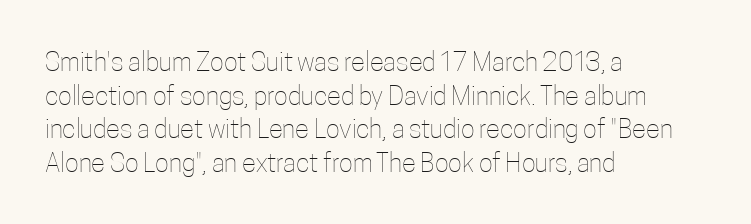
{"italic": "no", "bold": "no", "underline": "no", "align": "left", "line_spacing": "normal", "line_spacing_ratio": 1.29, "letter_spacing": "normal", "letter_spacing_em": 0.0, "glyph_px": 26}
